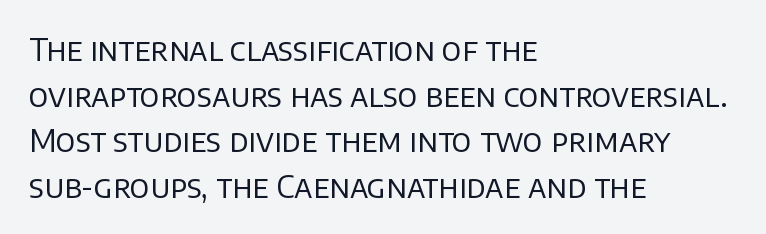
Q: Is the text bold? A: No.
Q: Is the text italic (slanted)? A: No, it is upright.
Q: Is the typeface a serif or a sans-serif typeface? A: Sans-serif.
Q: Is the text underlined? A: No.
Q: How is the paragraph aligned? A: Left-aligned.
Q: Is the spacing between letters normal or unusually wide? A: Normal.
Q: Is the spacing between lines tight, normal or loose? A: Normal.
Q: Width (condensed, normal, or wide)? A: Normal.
Q: Stroke contrast? A: Low.
Q: x-height? A: Large.
Q: Monospaced? A: No.
